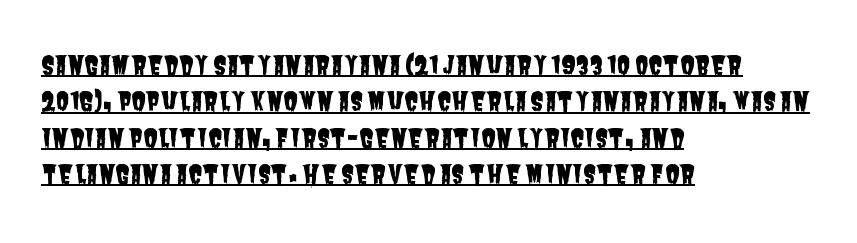
{"underline": "yes", "align": "left", "line_spacing": "normal", "line_spacing_ratio": 1.4, "letter_spacing": "normal", "letter_spacing_em": 0.0, "glyph_px": 26}
